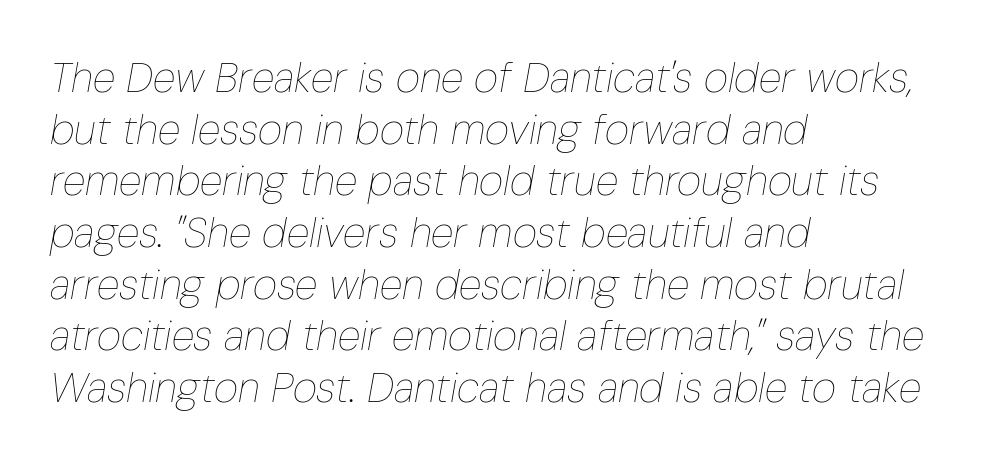
Q: Is the text bold? A: No.
Q: Is the text italic (slanted)? A: Yes, it leans right by about 10 degrees.
Q: Is the text underlined? A: No.
Q: How is the paragraph aligned? A: Left-aligned.
Q: Is the spacing between letters normal or unusually wide? A: Normal.
Q: Width (condensed, normal, or wide)? A: Condensed.
Q: Stroke contrast? A: Low.
Q: x-height? A: Medium.
Q: Monospaced? A: No.
